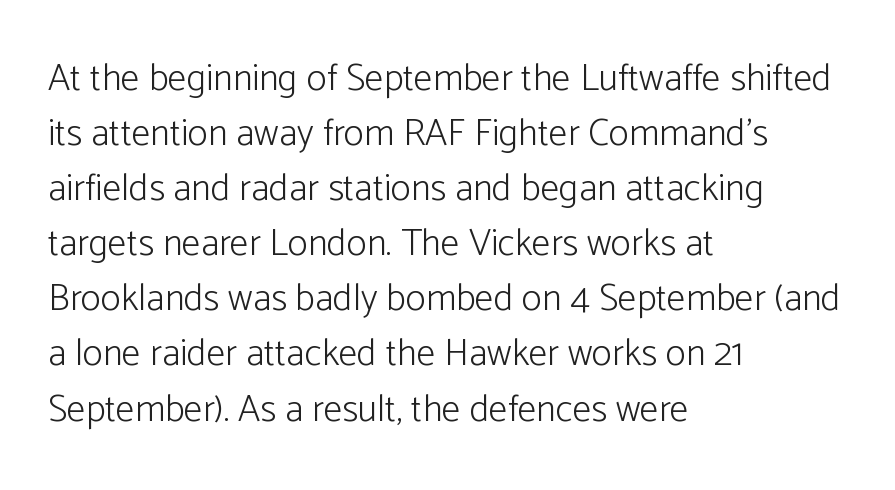
{"serif": "no", "italic": "no", "bold": "no", "weight": "light", "width": "normal", "stroke_contrast": "low", "x_height": "medium", "monospaced": "no", "underline": "no", "align": "left", "line_spacing": "normal", "line_spacing_ratio": 1.45, "letter_spacing": "normal", "letter_spacing_em": 0.0, "glyph_px": 38}
